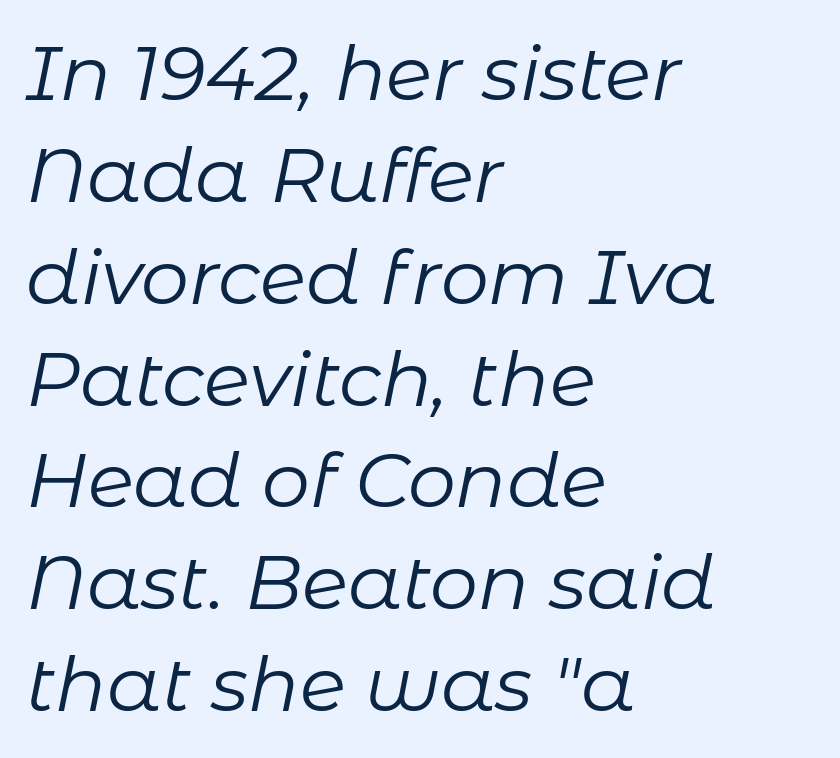
The image shows 76 px regular-weight type, italic (leaning right); set left-aligned, normal line spacing (1.34x), normal letter spacing, not underlined; low stroke contrast and a medium x-height.
